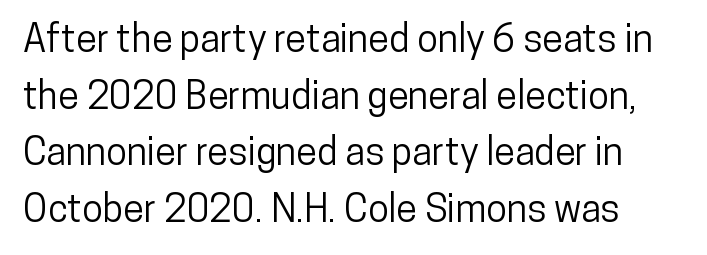
{"serif": "no", "italic": "no", "width": "condensed", "stroke_contrast": "low", "x_height": "medium", "monospaced": "no", "underline": "no", "line_spacing": "normal", "line_spacing_ratio": 1.49, "letter_spacing": "normal", "letter_spacing_em": 0.0, "glyph_px": 38}
